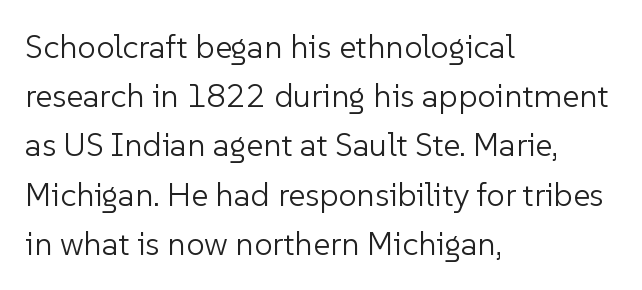
One glance says typical: line gaps are just what's usual. Is this a heavy cut? Hardly; it is regular or lighter. The rendering shows plain stroke endings on the letterforms — a sans-serif design. Does the lettering tilt? It doesn't — this is upright. Letter spacing: default. The space directly below the letters is spotless.
